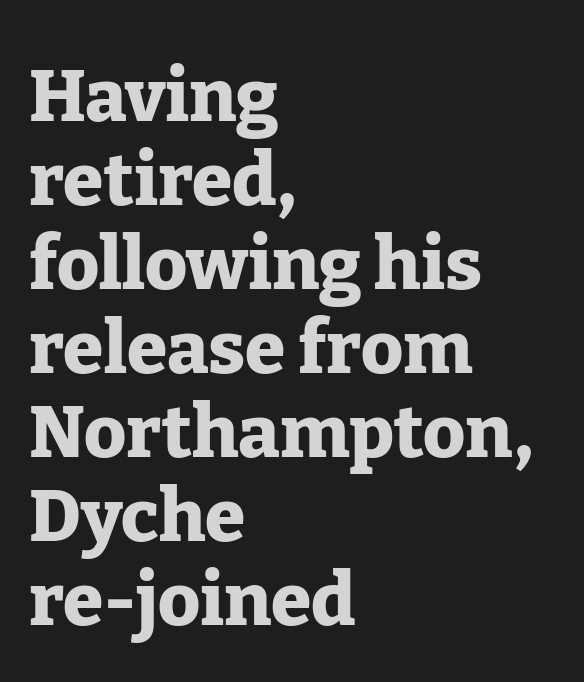
The type is set solid horizontally, with unmodified tracking. Notice how thick the strokes are: this is what a full bold looks like. The passage shown is typeset with a serif family. Line beginnings align vertically; line endings do not.
